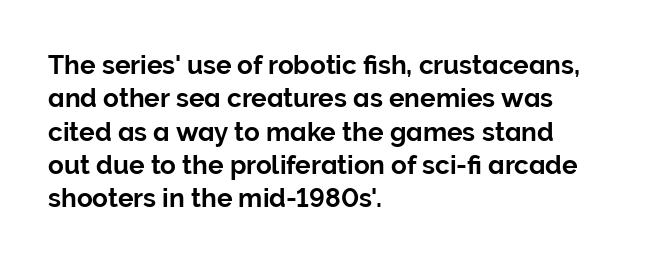
Beneath every word, the page is bare. Evenly set lines give the paragraph a standard silhouette. The compositor pushed each line to the left boundary. Spacing between characters is what you'd get straight out of the box. When letters stand straight like this, we call the style roman or upright.
